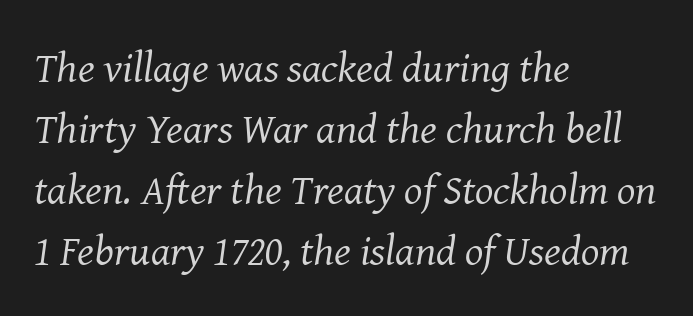
{"serif": "yes", "italic": "yes", "lean": "right", "slant_degrees": 8, "bold": "no", "weight": "regular", "width": "normal", "stroke_contrast": "medium", "x_height": "medium", "monospaced": "no", "underline": "no", "align": "left", "line_spacing": "normal", "line_spacing_ratio": 1.42, "letter_spacing": "normal", "letter_spacing_em": 0.0, "glyph_px": 43}
